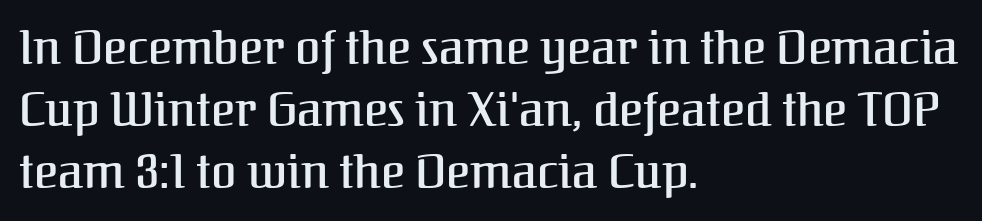
{"serif": "yes", "italic": "no", "width": "normal", "stroke_contrast": "medium", "x_height": "medium", "monospaced": "no", "underline": "no", "align": "left", "line_spacing": "normal", "line_spacing_ratio": 1.35, "letter_spacing": "normal", "letter_spacing_em": 0.0, "glyph_px": 46}
